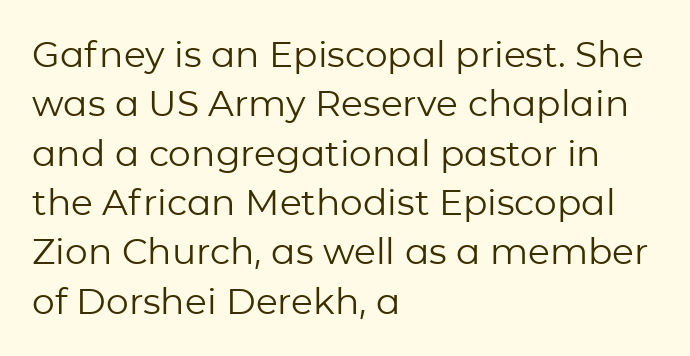
Summary of weight: not heavy and not bold. The passage shown has conventional tracking throughout. Short and long lines alike share a common starting point at left. Type style note: lacks serifs. The rendering uses natural spacing where letterforms have individual widths. The typography opts for an upright posture over an oblique one.
